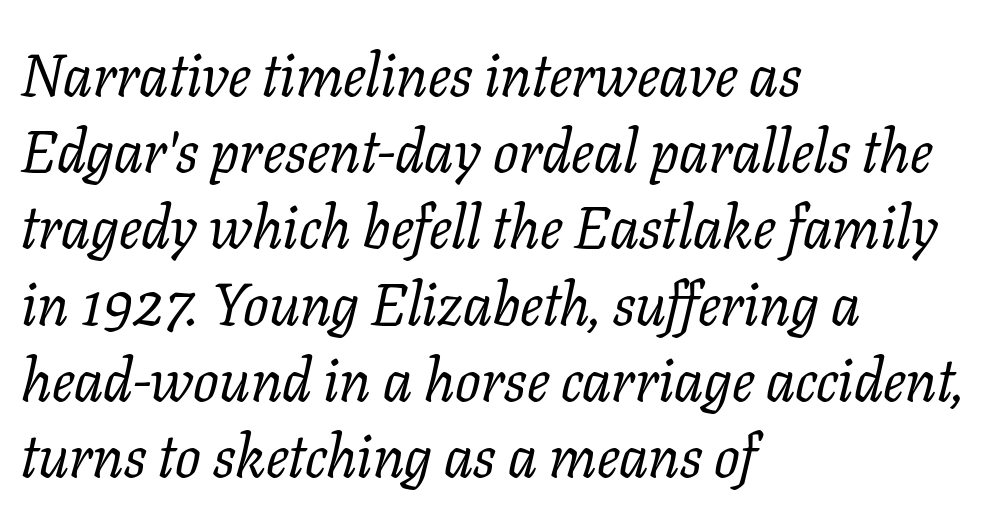
{"serif": "yes", "italic": "yes", "lean": "right", "slant_degrees": 11, "bold": "no", "weight": "regular", "width": "normal", "stroke_contrast": "low", "x_height": "medium", "monospaced": "no", "underline": "no", "align": "left", "line_spacing": "normal", "line_spacing_ratio": 1.27, "letter_spacing": "normal", "letter_spacing_em": 0.0, "glyph_px": 60}
